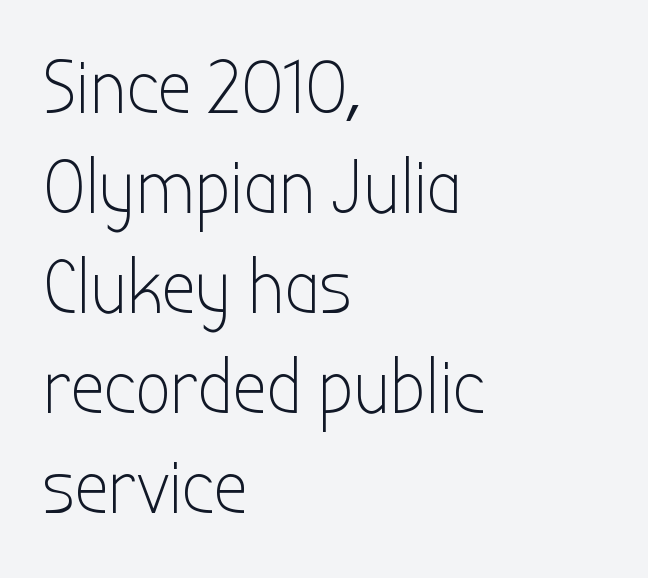
The image shows 77 px light, condensed sans-serif type, upright; set left-aligned, normal line spacing (1.3x), normal letter spacing, not underlined; low stroke contrast and a medium x-height.
